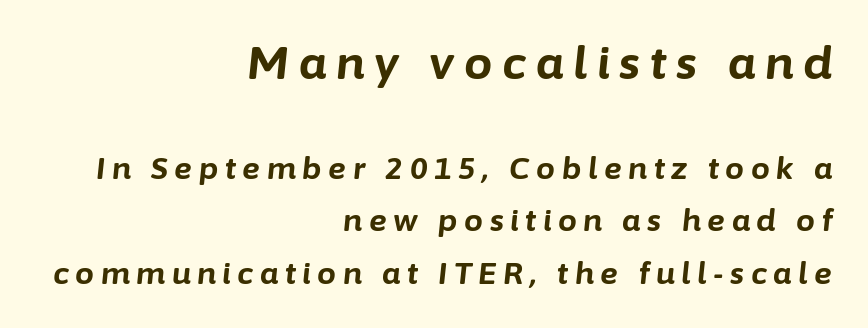
{"italic": "yes", "lean": "right", "slant_degrees": 6, "bold": "yes", "weight": "bold", "width": "normal", "stroke_contrast": "low", "x_height": "medium", "monospaced": "no", "underline": "no", "align": "right", "line_spacing_ratio": 1.74, "letter_spacing": "wide", "letter_spacing_em": 0.22, "larger_block": "first", "size_ratio": 1.5, "glyph_px": 45}
